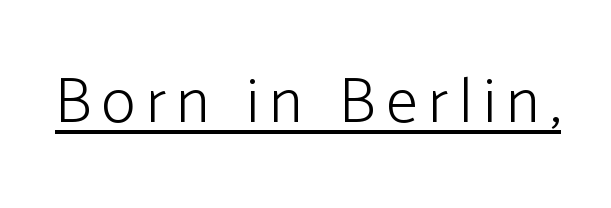
The rendering uses natural spacing where letterforms have individual widths. Students, observe the line beneath the letters — that is underlining. Unlike a traditional serif, this face leaves its strokes unadorned. Stems here are at most as thick as an everyday book face.
